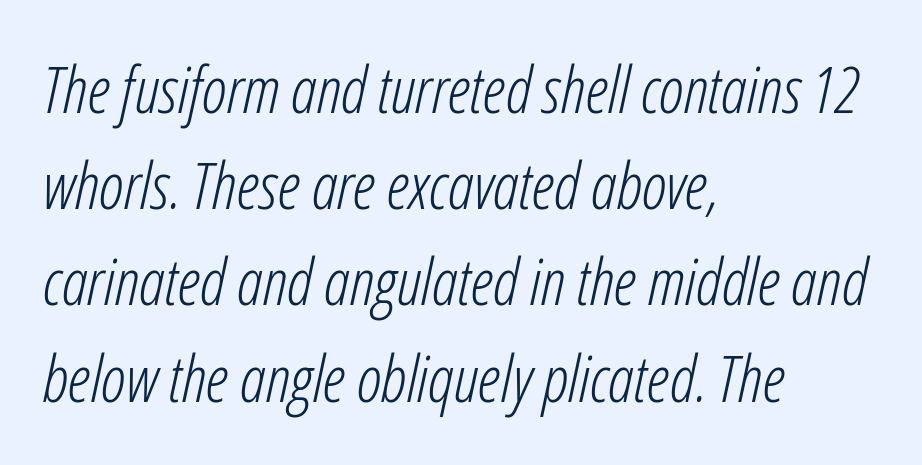
The image shows 65 px light, condensed type, italic (leaning right); set left-aligned, normal line spacing (1.48x), normal letter spacing, not underlined; low stroke contrast and a medium x-height.
